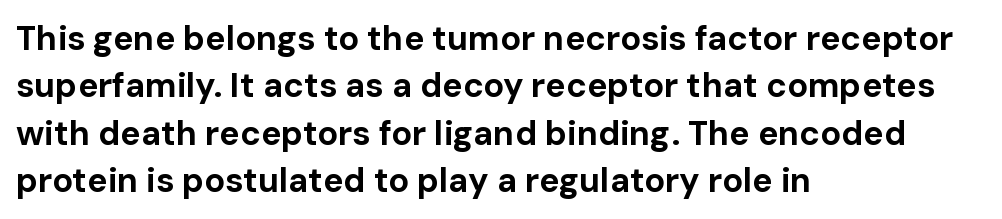
{"serif": "no", "italic": "no", "bold": "yes", "weight": "bold", "width": "normal", "stroke_contrast": "low", "x_height": "medium", "monospaced": "no", "underline": "no", "align": "left", "line_spacing": "normal", "line_spacing_ratio": 1.39, "letter_spacing": "normal", "letter_spacing_em": 0.0, "glyph_px": 34}
